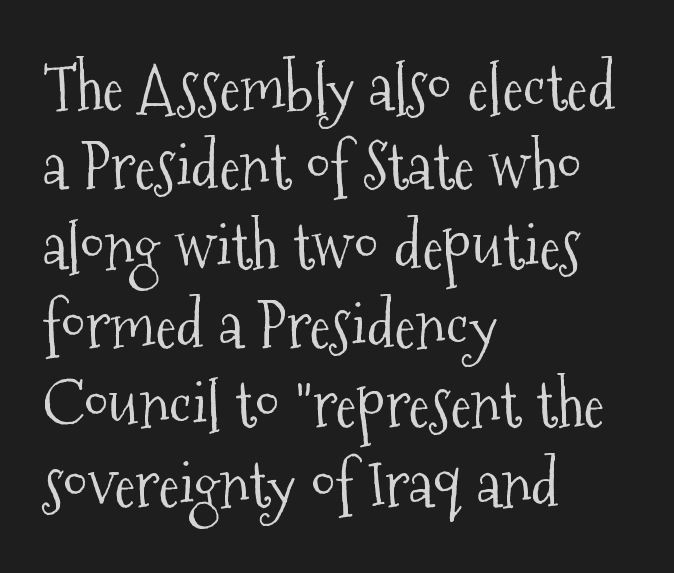
The image shows 64 px light, condensed serif type, upright; set left-aligned, line spacing 1.24x, normal letter spacing, not underlined; medium stroke contrast and a medium x-height.
